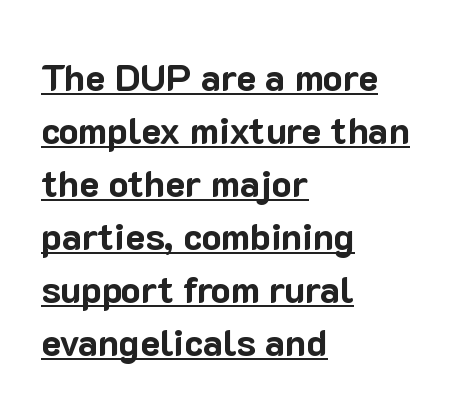
The image shows 37 px bold sans-serif type, upright; set left-aligned, normal line spacing (1.43x), normal letter spacing, underlined; low stroke contrast and a medium x-height.
